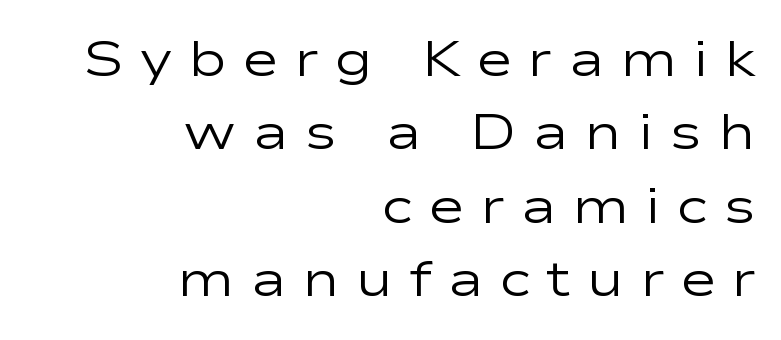
{"serif": "no", "italic": "no", "bold": "no", "weight": "regular", "width": "wide", "stroke_contrast": "low", "x_height": "medium", "monospaced": "no", "underline": "no", "align": "right", "line_spacing": "normal", "line_spacing_ratio": 1.47, "letter_spacing": "wide", "letter_spacing_em": 0.31, "glyph_px": 50}
